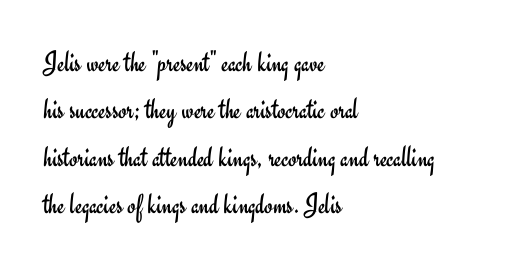
The image shows 30 px regular-weight sans-serif type; set left-aligned, normal line spacing (1.58x), normal letter spacing, not underlined; low stroke contrast and a small x-height.
